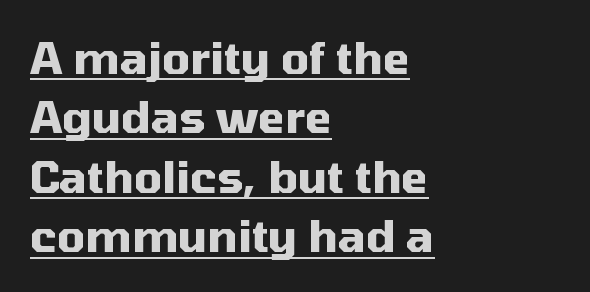
{"serif": "no", "italic": "no", "bold": "yes", "weight": "heavy", "width": "normal", "stroke_contrast": "medium", "x_height": "medium", "monospaced": "no", "underline": "yes", "align": "left", "line_spacing": "normal", "line_spacing_ratio": 1.35, "letter_spacing": "normal", "letter_spacing_em": 0.0, "glyph_px": 44}
